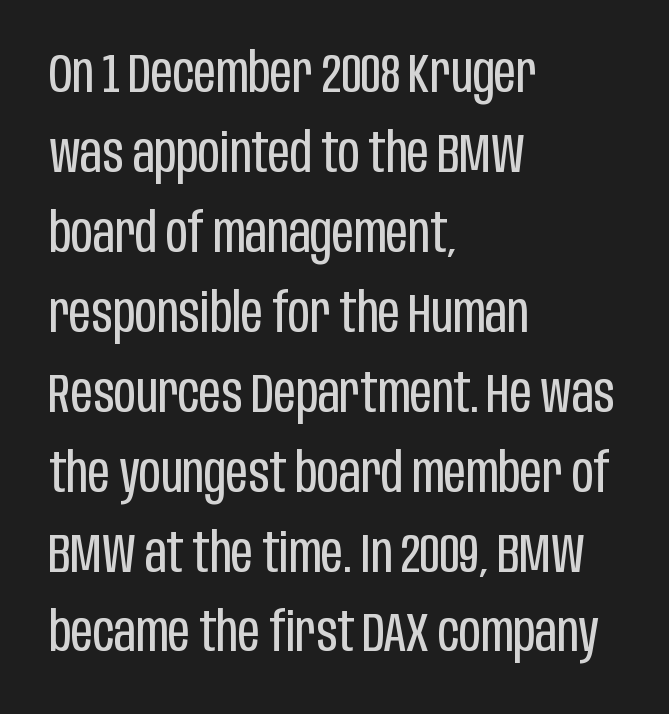
The designer went with a sans here, leaving each stem footless. Horizontally, the lines are justified to the leading edge only. This sample uses plain, unmodified letter spacing. The leading is moderate, giving the passage an even texture.
